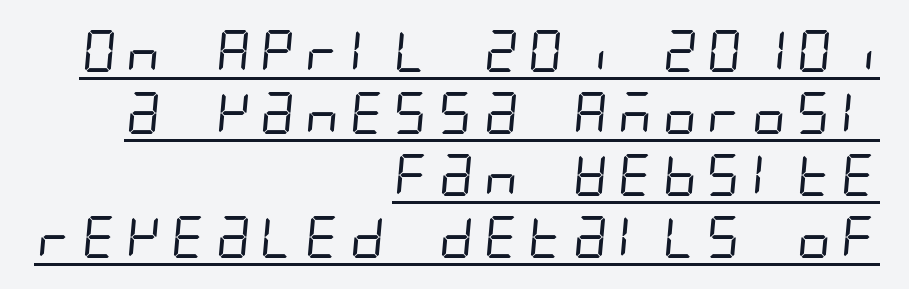
The image shows 42 px regular-weight, condensed sans-serif type; set right-aligned, normal line spacing (1.48x), underlined; low stroke contrast and a large x-height.
